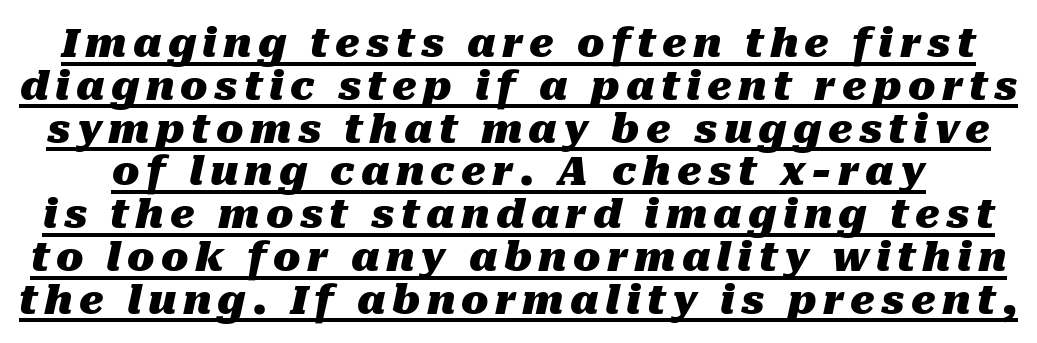
Q: Is the text bold? A: Yes.
Q: Is the text italic (slanted)? A: Yes, it leans right by about 10 degrees.
Q: Is the text underlined? A: Yes.
Q: Is the spacing between lines tight, normal or loose? A: Tight.
Q: Width (condensed, normal, or wide)? A: Normal.
Q: Stroke contrast? A: Medium.
Q: x-height? A: Medium.
Q: Monospaced? A: No.
